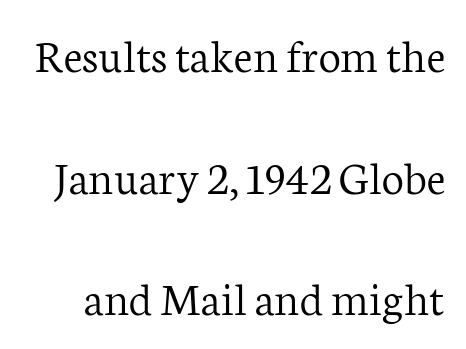
Spacing verdict: proportional, widths tailored to each character. Posture: vertical. Observe the ordinary spacing: letters are neighbours, not strangers. Stems and bowls with no extra thickness — not bold.
